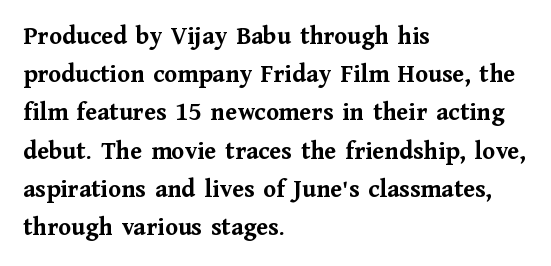
The image shows 26 px bold type, upright; set left-aligned, normal line spacing (1.47x), normal letter spacing, not underlined.
